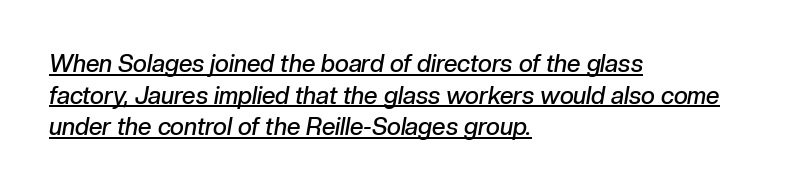
Vertical spacing — default. The lines are quadded left. Here the glyphs are tracked normally, forming tight word shapes. The passage shown is semibold, sitting just below true bold. Emphasis is given by a line drawn under the lettering.
